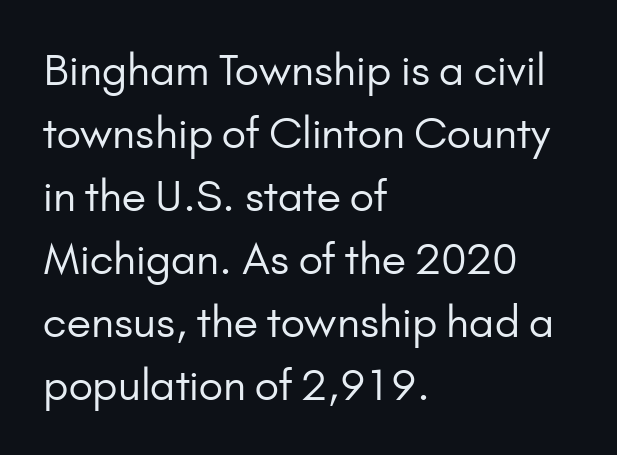
The setting favours the left margin, as ordinary paragraphs usually do. The face used here is proportionally spaced, like ordinary book or web type. Normally led — the rows are evenly, conventionally spaced. The text was rendered using a sans face with plain stroke endings. This sample uses plain, unmodified letter spacing. Honestly, there is no underline to notice here at all.
